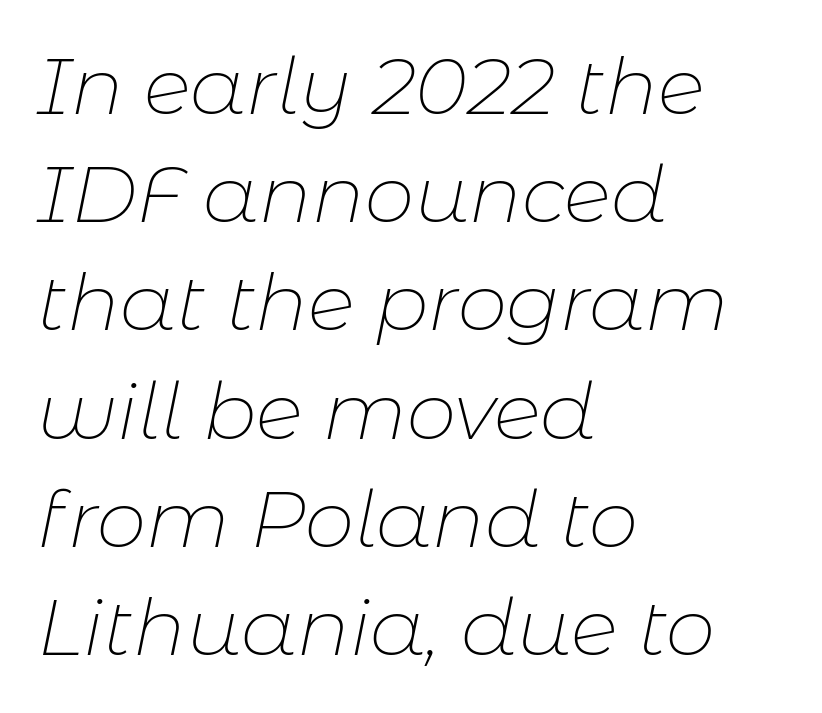
The image shows 79 px thin type, italic (leaning right); set left-aligned, normal line spacing (1.37x), normal letter spacing, not underlined; low stroke contrast and a medium x-height.
